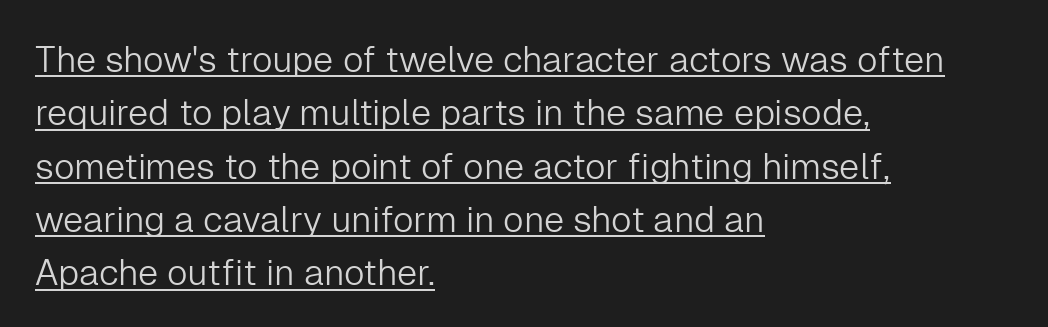
The image shows 36 px light sans-serif type, upright; set left-aligned, normal line spacing (1.48x), normal letter spacing, underlined; low stroke contrast and a medium x-height.
